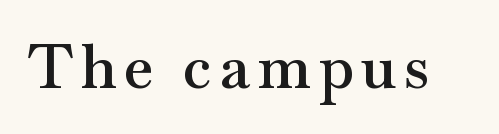
The image shows 60 px semibold, wide serif type, upright; set not underlined; medium stroke contrast and a small x-height.
